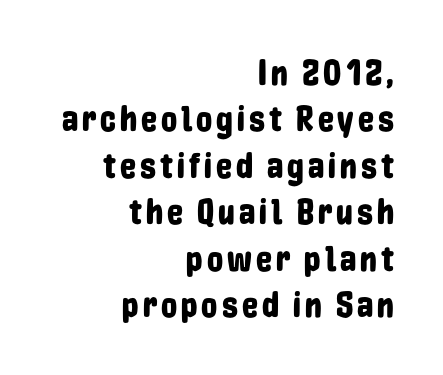
The letters advance in unequal steps, a hallmark of proportional type. Notice how the passage keeps a crisp vertical edge on the right only. The type family on display is of the sans-serif kind. Every character sits straight up, as roman type does.
